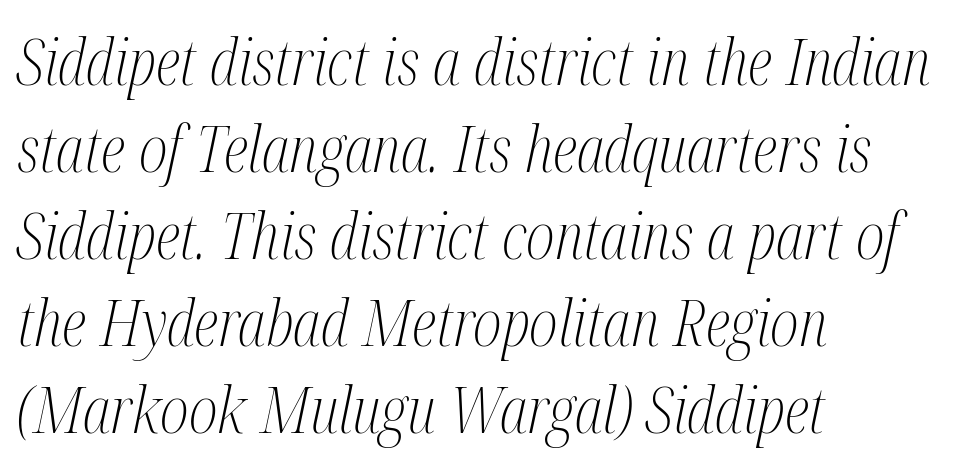
{"serif": "yes", "italic": "yes", "lean": "right", "slant_degrees": 12, "bold": "no", "weight": "light", "width": "condensed", "stroke_contrast": "medium", "x_height": "medium", "monospaced": "no", "underline": "no", "align": "left", "line_spacing": "normal", "line_spacing_ratio": 1.38, "letter_spacing": "normal", "letter_spacing_em": 0.0, "glyph_px": 63}
